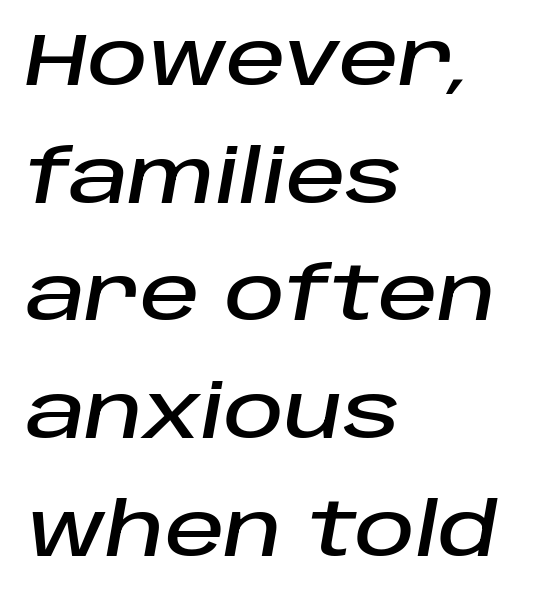
{"italic": "yes", "lean": "right", "slant_degrees": 10, "width": "normal", "stroke_contrast": "low", "x_height": "large", "monospaced": "no", "underline": "no", "align": "left", "line_spacing": "normal", "line_spacing_ratio": 1.59, "letter_spacing": "normal", "letter_spacing_em": 0.0, "glyph_px": 74}
